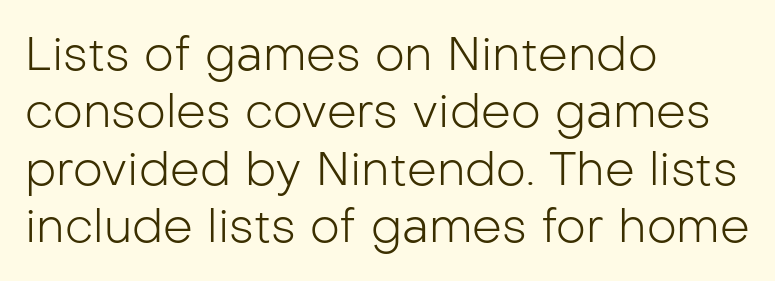
{"serif": "no", "italic": "no", "bold": "no", "weight": "light", "width": "normal", "stroke_contrast": "low", "x_height": "medium", "monospaced": "no", "underline": "no", "align": "left", "line_spacing_ratio": 1.22, "letter_spacing": "normal", "letter_spacing_em": 0.0, "glyph_px": 47}
